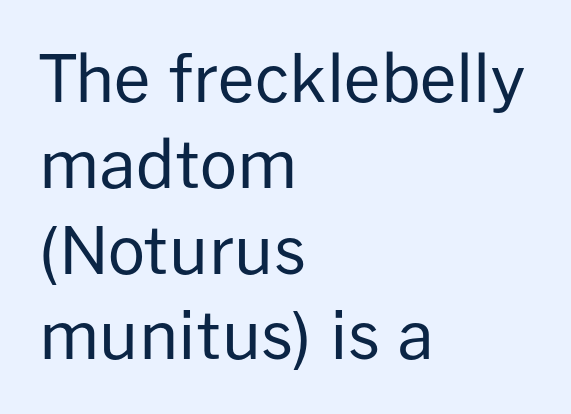
Q: Is the text bold? A: No.
Q: Is the text italic (slanted)? A: No, it is upright.
Q: Is the typeface a serif or a sans-serif typeface? A: Sans-serif.
Q: Is the text underlined? A: No.
Q: How is the paragraph aligned? A: Left-aligned.
Q: Is the spacing between letters normal or unusually wide? A: Normal.
Q: Is the spacing between lines tight, normal or loose? A: Normal.
Q: Width (condensed, normal, or wide)? A: Normal.
Q: Stroke contrast? A: Low.
Q: x-height? A: Medium.
Q: Monospaced? A: No.
